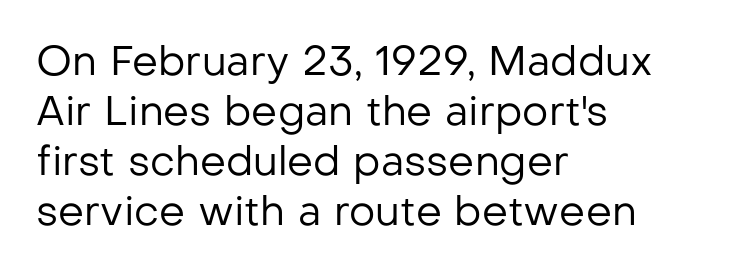
Q: Is the text bold? A: No.
Q: Is the text italic (slanted)? A: No, it is upright.
Q: Is the typeface a serif or a sans-serif typeface? A: Sans-serif.
Q: Is the text underlined? A: No.
Q: How is the paragraph aligned? A: Left-aligned.
Q: Is the spacing between letters normal or unusually wide? A: Normal.
Q: Width (condensed, normal, or wide)? A: Normal.
Q: Stroke contrast? A: Low.
Q: x-height? A: Medium.
Q: Monospaced? A: No.
